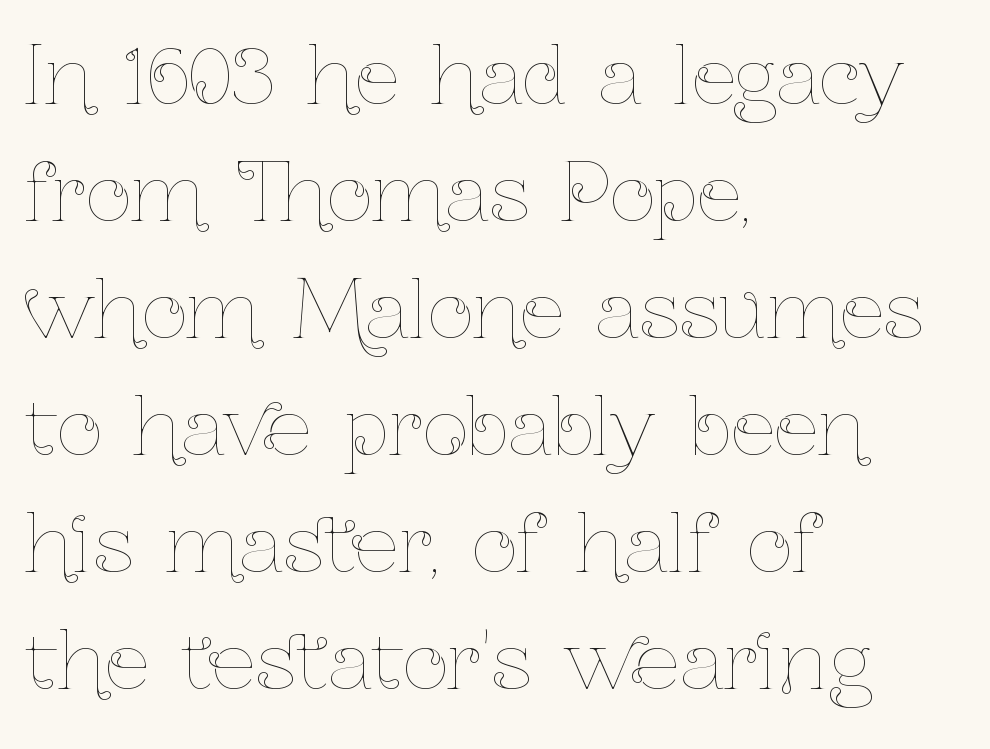
The image shows 79 px thin, condensed type, upright; set left-aligned, normal line spacing (1.48x), normal letter spacing, not underlined; low stroke contrast and a medium x-height.
